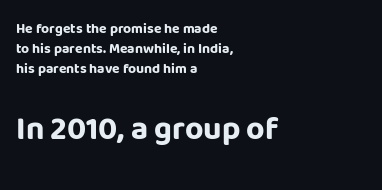
{"serif": "no", "italic": "no", "bold": "yes", "weight": "bold", "width": "normal", "stroke_contrast": "low", "x_height": "large", "monospaced": "no", "underline": "no", "align": "left", "line_spacing": "normal", "line_spacing_ratio": 1.42, "letter_spacing": "normal", "letter_spacing_em": 0.0, "larger_block": "second", "size_ratio": 2.29, "glyph_px": 32}
